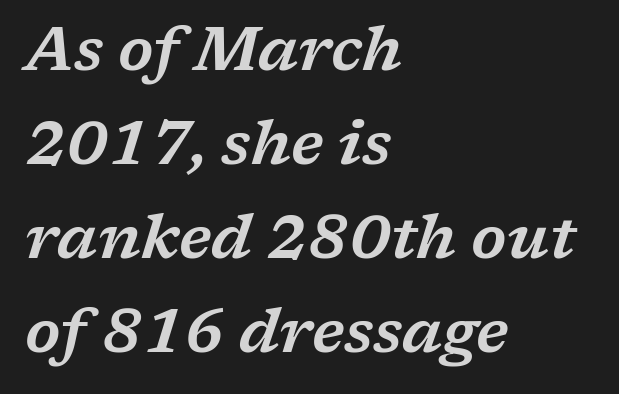
The image shows 61 px wide serif type, italic (leaning right); set left-aligned, normal line spacing (1.54x), normal letter spacing, not underlined; low stroke contrast and a medium x-height.
